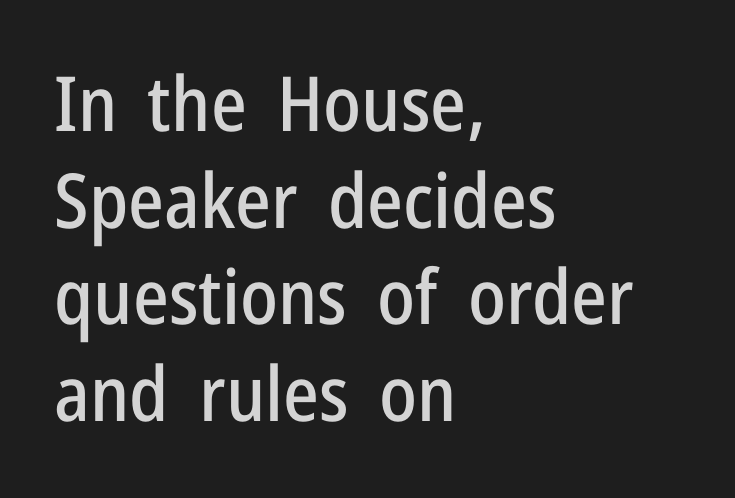
One-word summary of the alignment: left. The typography opts for an upright posture over an oblique one. A typesetter would label this face a sans. Clear beneath every line of the passage.
